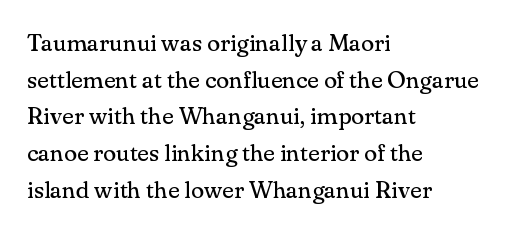
The image shows 24 px text type, upright; set left-aligned, normal line spacing (1.53x), normal letter spacing, not underlined.
